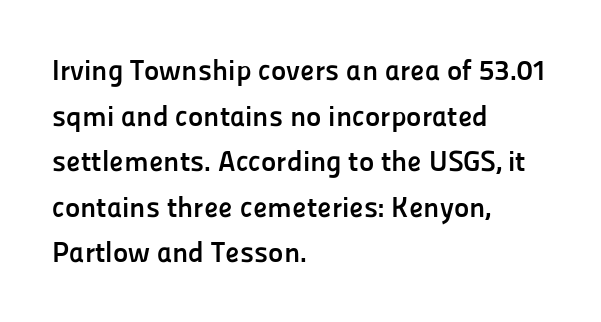
The image shows 29 px semibold sans-serif type, upright; set left-aligned, normal line spacing (1.57x), normal letter spacing, not underlined; low stroke contrast and a medium x-height.
